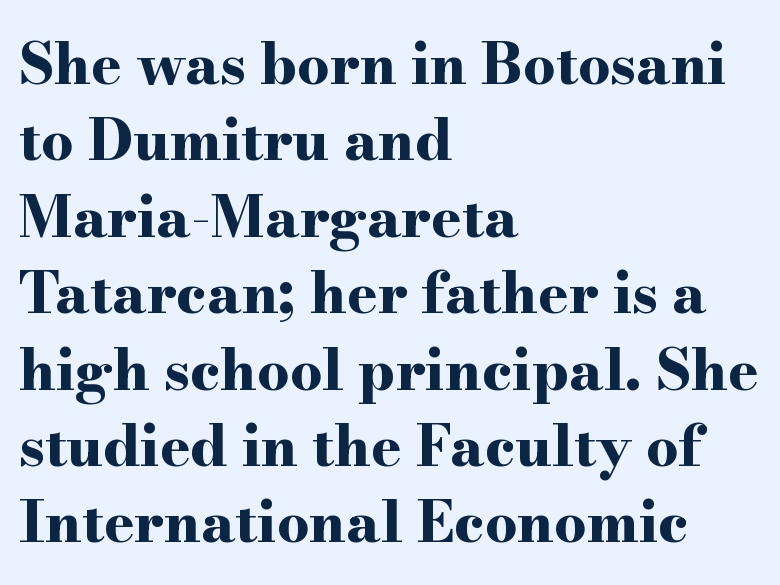
{"serif": "yes", "italic": "no", "bold": "yes", "weight": "bold", "width": "wide", "stroke_contrast": "high", "x_height": "small", "monospaced": "no", "underline": "no", "align": "left", "line_spacing": "normal", "line_spacing_ratio": 1.34, "letter_spacing": "normal", "letter_spacing_em": 0.0, "glyph_px": 57}
